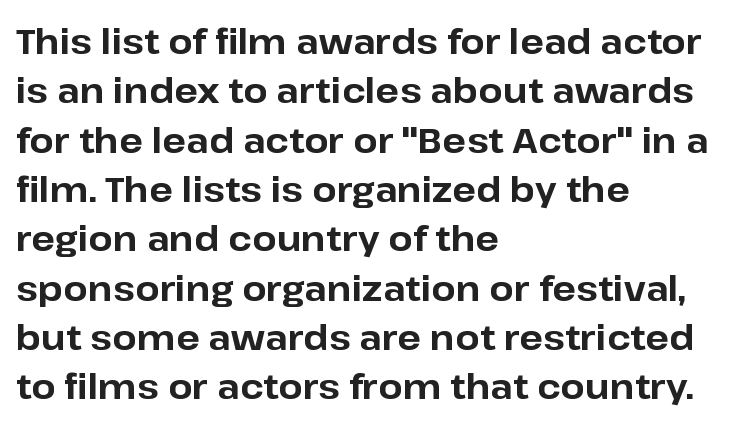
The setting favours the left margin, as ordinary paragraphs usually do. Quick note: not italic, upright. These lines sit exactly where default settings would place them. Check under the words: just untouched page. Varying glyph widths throughout — classic text-font behaviour. Is the type bold? Yes — the strokes are clearly thick and heavy.
